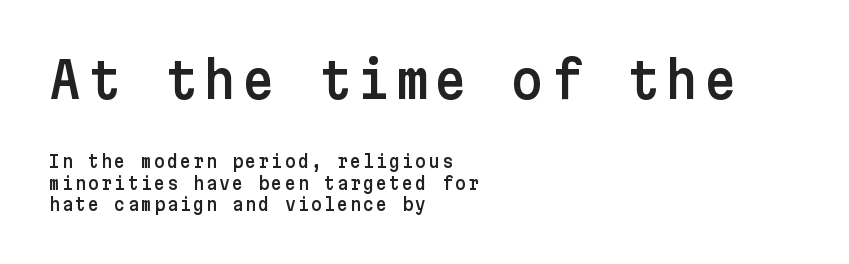
The image shows 50 px sans-serif type, upright; set left-aligned, normal line spacing (1.25x), not underlined; the first (top) block is 2.94x larger; low stroke contrast and a medium x-height.
